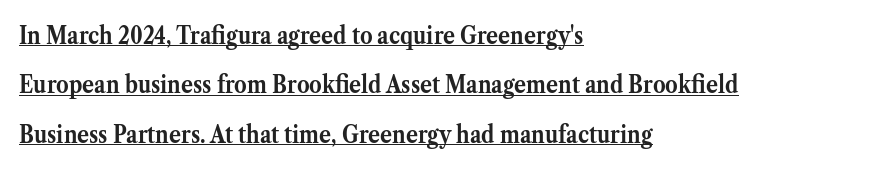
{"italic": "no", "bold": "yes", "underline": "yes", "align": "left", "line_spacing": "loose", "line_spacing_ratio": 1.98, "letter_spacing": "normal", "letter_spacing_em": 0.0, "glyph_px": 25}
